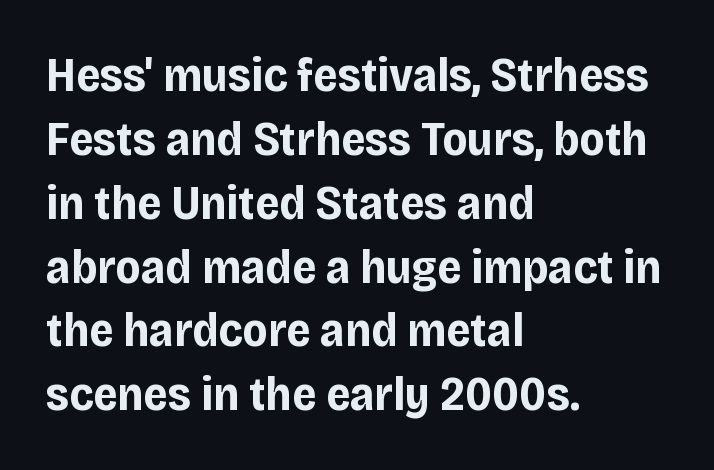
Q: Is the text bold? A: Yes.
Q: Is the text italic (slanted)? A: No, it is upright.
Q: Is the typeface a serif or a sans-serif typeface? A: Sans-serif.
Q: Is the text underlined? A: No.
Q: How is the paragraph aligned? A: Left-aligned.
Q: Is the spacing between letters normal or unusually wide? A: Normal.
Q: Is the spacing between lines tight, normal or loose? A: Normal.
Q: Width (condensed, normal, or wide)? A: Normal.
Q: Stroke contrast? A: Low.
Q: x-height? A: Large.
Q: Monospaced? A: No.
